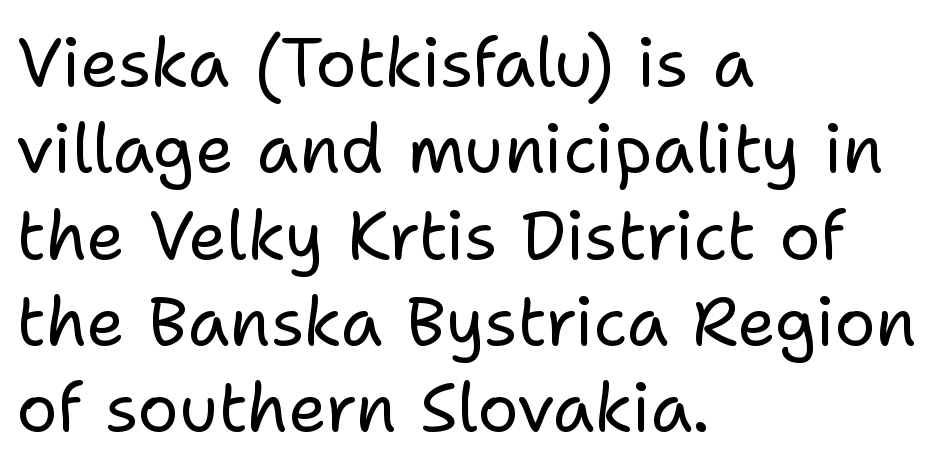
Proportional: the letters do not fall into vertical columns. Vertical stems look standard width or narrower in stroke. Italic: no, the glyphs are upright roman. Glyph-to-glyph distance matches everyday printed text. Are there feet on the stems? There aren't — it's a sans.
